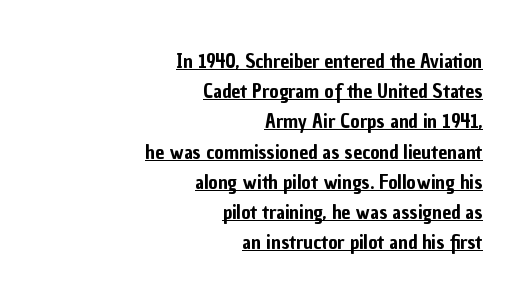
Q: Is the text italic (slanted)? A: No, it is upright.
Q: Is the text underlined? A: Yes.
Q: How is the paragraph aligned? A: Right-aligned.
Q: Is the spacing between letters normal or unusually wide? A: Normal.
Q: Is the spacing between lines tight, normal or loose? A: Normal.
